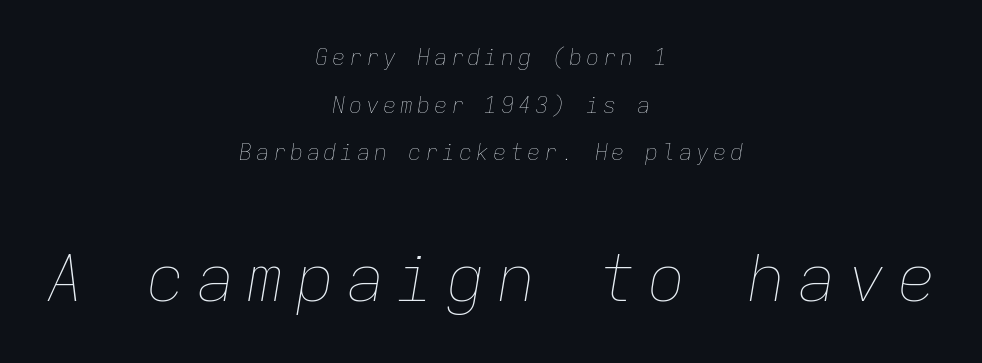
The image shows 65 px thin type, italic (leaning right), monospaced; set centered, loose line spacing (2.16x), not underlined; the second (bottom) block is 2.95x larger; low stroke contrast and a medium x-height.
